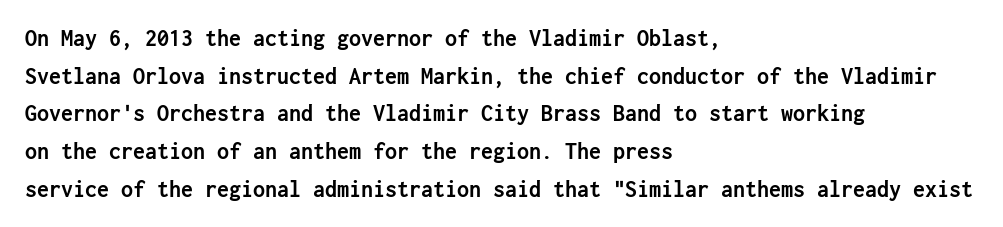
Q: Is the text bold? A: Yes.
Q: Is the text italic (slanted)? A: No, it is upright.
Q: Is the text underlined? A: No.
Q: How is the paragraph aligned? A: Left-aligned.
Q: Is the spacing between letters normal or unusually wide? A: Normal.
Q: Is the spacing between lines tight, normal or loose? A: Normal.
